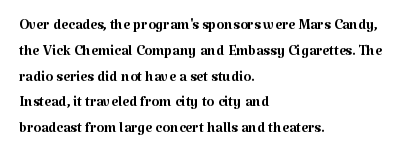
The image shows 20 px text type, upright; set left-aligned, normal line spacing (1.29x), normal letter spacing, not underlined.
